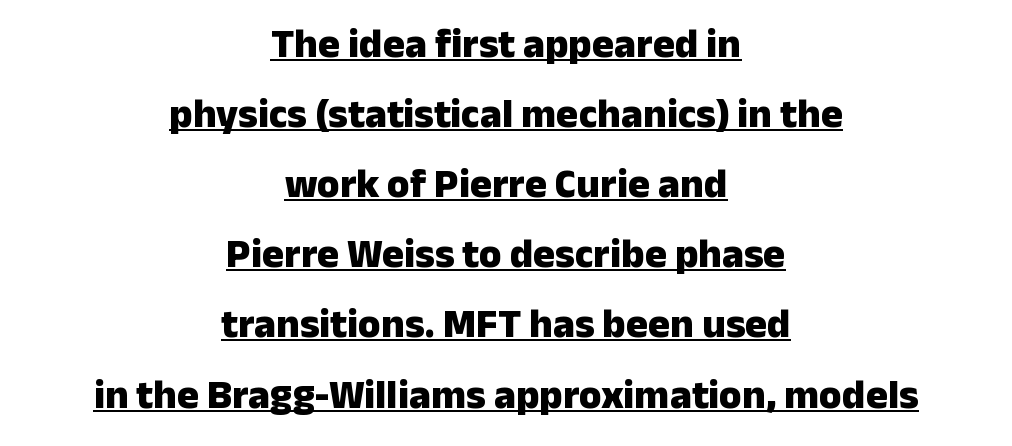
The image shows 41 px heavy sans-serif type, upright; set centered, line spacing 1.71x, normal letter spacing, underlined; low stroke contrast and a medium x-height.
